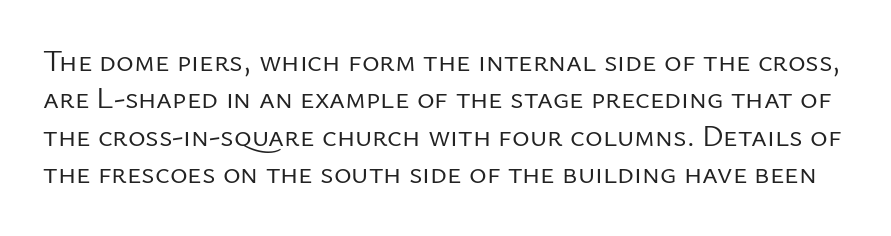
The image shows 30 px regular-weight sans-serif type, upright; set normal line spacing (1.25x), normal letter spacing, not underlined; low stroke contrast and a medium x-height.
